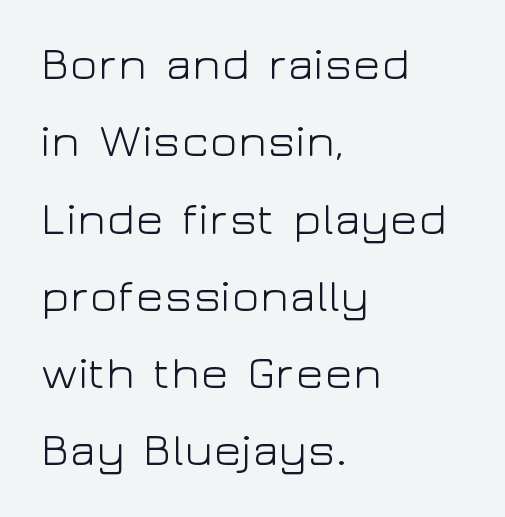
{"serif": "no", "italic": "no", "bold": "no", "weight": "light", "width": "wide", "stroke_contrast": "low", "x_height": "medium", "monospaced": "no", "underline": "no", "align": "left", "line_spacing": "normal", "line_spacing_ratio": 1.68, "letter_spacing": "normal", "letter_spacing_em": 0.0, "glyph_px": 46}
